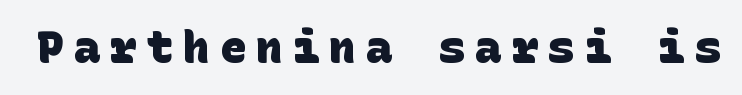
The image shows 44 px heavy sans-serif type; set unusually wide letter spacing (+0.23 em), not underlined; low stroke contrast and a large x-height.
